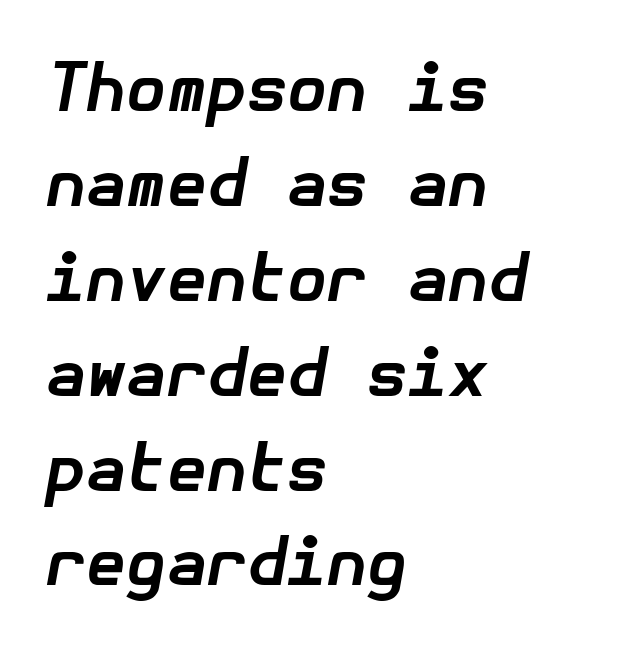
Q: Is the text bold? A: Yes.
Q: Is the text italic (slanted)? A: Yes, it leans right by about 10 degrees.
Q: Is the text underlined? A: No.
Q: How is the paragraph aligned? A: Left-aligned.
Q: Is the spacing between letters normal or unusually wide? A: Normal.
Q: Is the spacing between lines tight, normal or loose? A: Normal.
Q: Width (condensed, normal, or wide)? A: Normal.
Q: Stroke contrast? A: Low.
Q: x-height? A: Medium.
